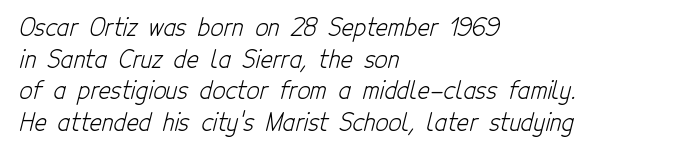
The image shows 23 px text type; set left-aligned, normal line spacing (1.37x), normal letter spacing, not underlined.
